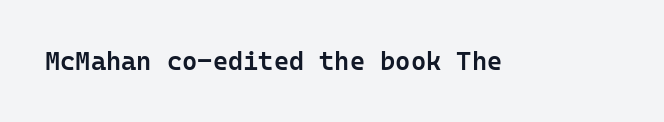
The image shows 26 px text type, upright; set normal letter spacing, not underlined.
